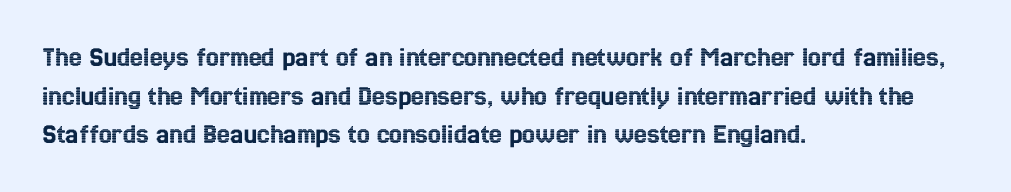
{"italic": "no", "width": "condensed", "x_height": "medium", "monospaced": "no", "underline": "no", "align": "left", "line_spacing": "normal", "line_spacing_ratio": 1.33, "letter_spacing": "normal", "letter_spacing_em": 0.0, "glyph_px": 29}
